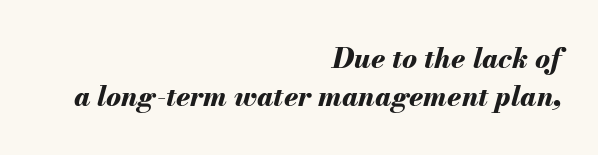
The image shows 28 px bold type, italic (leaning right); set right-aligned, normal line spacing (1.36x), normal letter spacing, not underlined; medium stroke contrast and a small x-height.
